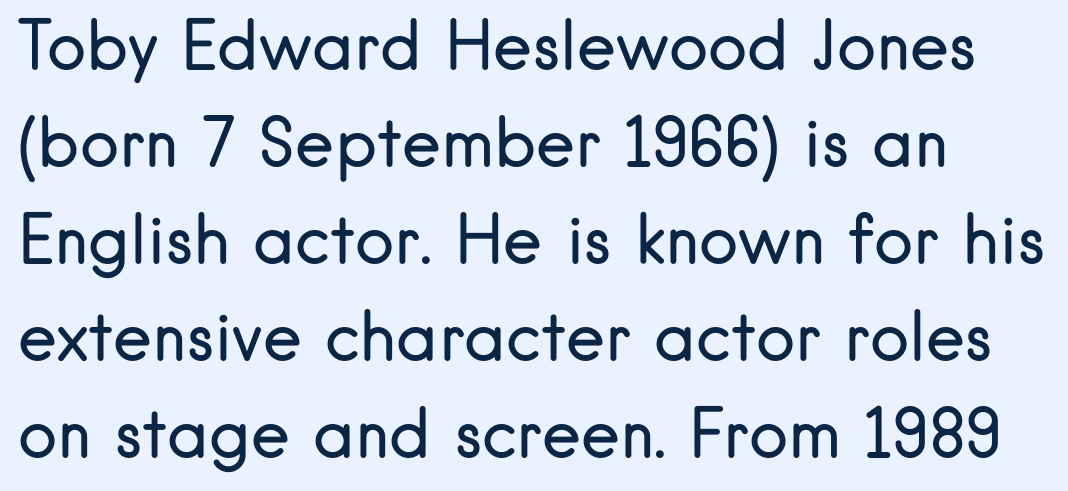
The image shows 66 px regular-weight sans-serif type, upright; set normal line spacing (1.47x), normal letter spacing, not underlined; low stroke contrast and a small x-height.
